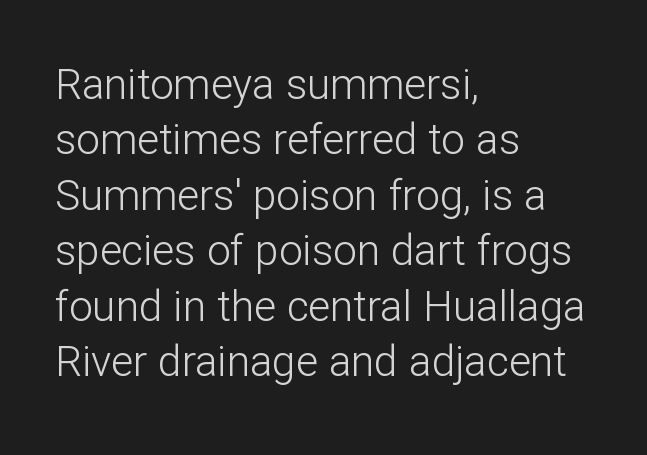
{"serif": "no", "italic": "no", "bold": "no", "weight": "light", "width": "normal", "stroke_contrast": "low", "x_height": "medium", "monospaced": "no", "underline": "no", "align": "left", "line_spacing": "normal", "line_spacing_ratio": 1.32, "letter_spacing": "normal", "letter_spacing_em": 0.0, "glyph_px": 42}
